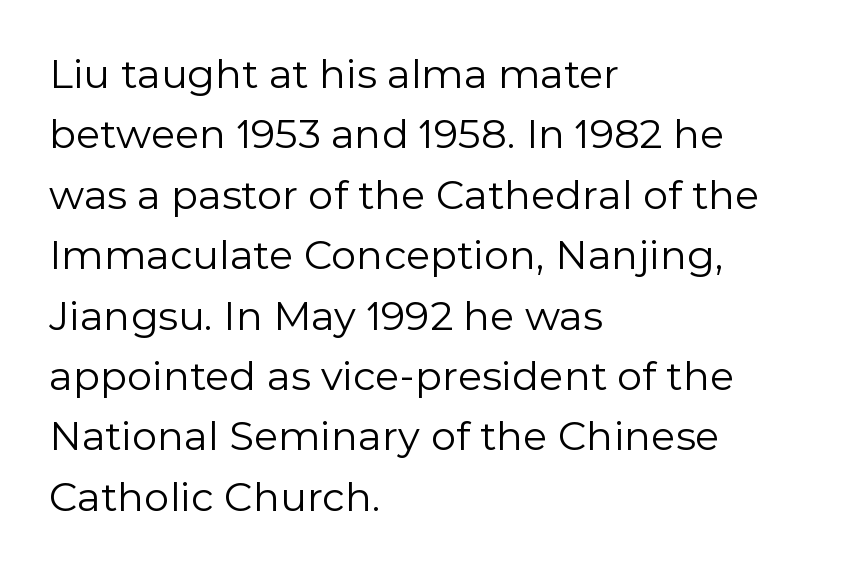
{"serif": "no", "italic": "no", "bold": "no", "weight": "regular", "width": "normal", "x_height": "medium", "monospaced": "no", "underline": "no", "align": "left", "line_spacing": "normal", "line_spacing_ratio": 1.51, "letter_spacing": "normal", "letter_spacing_em": 0.0, "glyph_px": 40}
